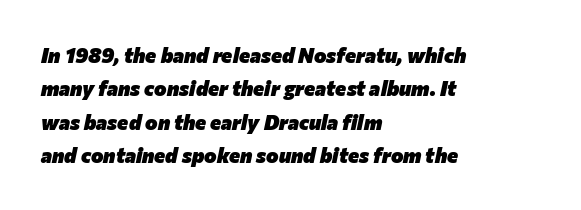
Honestly, the letter spacing is just normal — you wouldn't notice it. This sample is left-justified, so line endings fall wherever the words run out. Does the lettering tilt? It does — this is italic. The designer left line spacing at the default. Descenders hang freely into open space.
